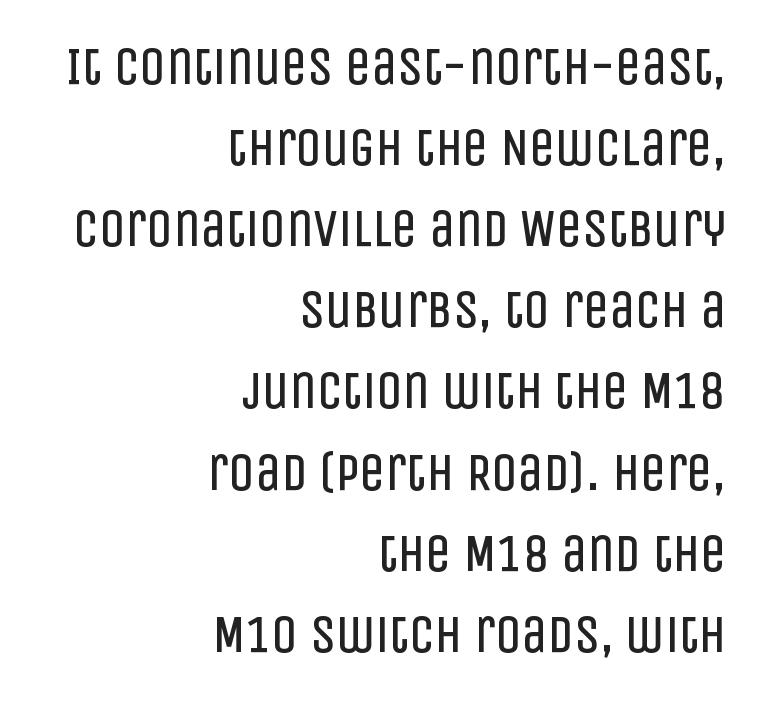
The image shows 52 px regular-weight, condensed sans-serif type, upright; set right-aligned, normal line spacing (1.56x), normal letter spacing, not underlined; low stroke contrast and a large x-height.
